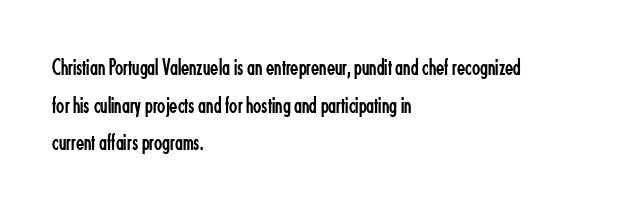
Q: Is the text bold? A: No.
Q: Is the text italic (slanted)? A: No, it is upright.
Q: Is the text underlined? A: No.
Q: How is the paragraph aligned? A: Left-aligned.
Q: Is the spacing between letters normal or unusually wide? A: Normal.
Q: Is the spacing between lines tight, normal or loose? A: Normal.
